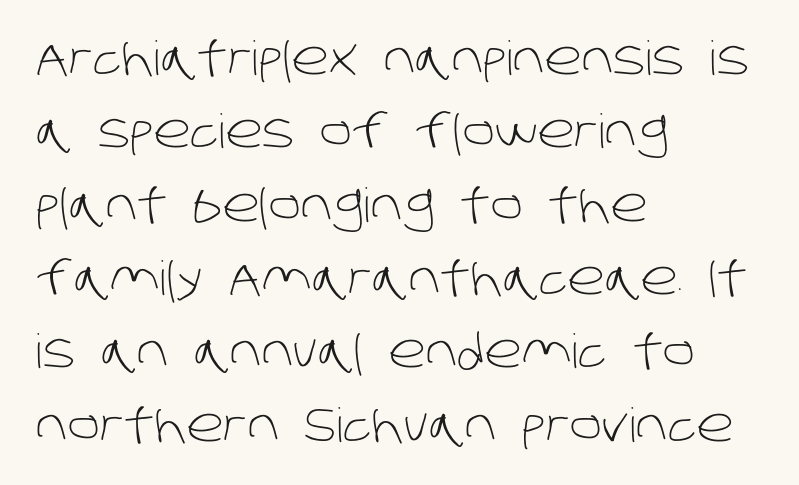
{"serif": "no", "bold": "no", "weight": "light", "width": "normal", "stroke_contrast": "low", "x_height": "large", "monospaced": "no", "underline": "no", "align": "left", "line_spacing": "normal", "line_spacing_ratio": 1.56, "letter_spacing": "normal", "letter_spacing_em": 0.0, "glyph_px": 47}
